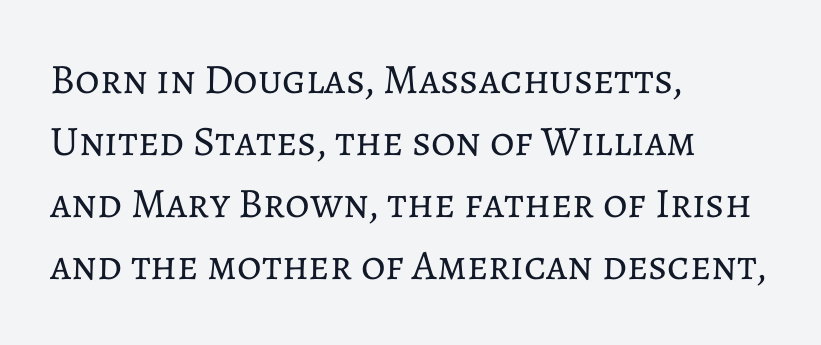
{"italic": "no", "bold": "no", "weight": "regular", "width": "normal", "stroke_contrast": "low", "x_height": "medium", "monospaced": "no", "underline": "no", "align": "left", "line_spacing": "normal", "line_spacing_ratio": 1.48, "letter_spacing": "normal", "letter_spacing_em": 0.0, "glyph_px": 42}
